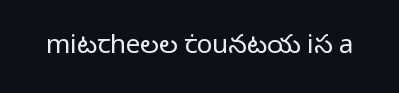
{"italic": "no", "bold": "no", "underline": "no", "letter_spacing": "normal", "letter_spacing_em": 0.0, "glyph_px": 26}
